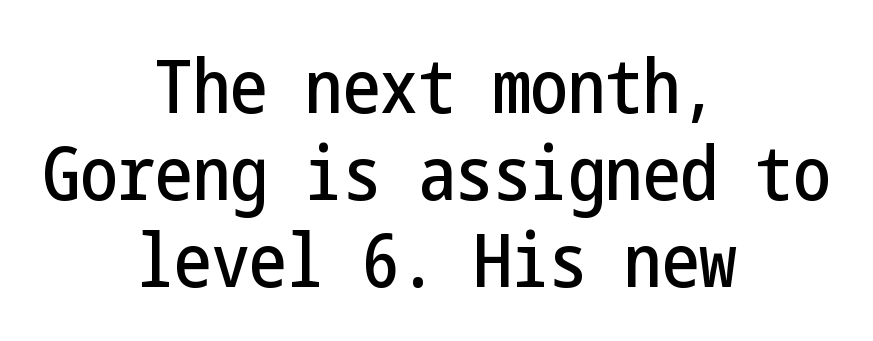
Unlike italic type, these characters show no tilt at all. The foot of each line stays bare and open. Both edges are ragged and mirror each other, which tells us the setting is centered. This sample uses a sans-serif face.
